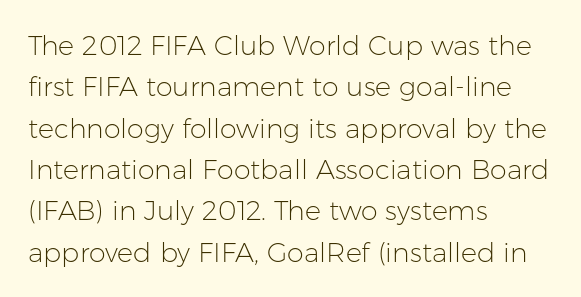
The image shows 27 px text type, upright; set left-aligned, normal line spacing (1.53x), normal letter spacing, not underlined.
